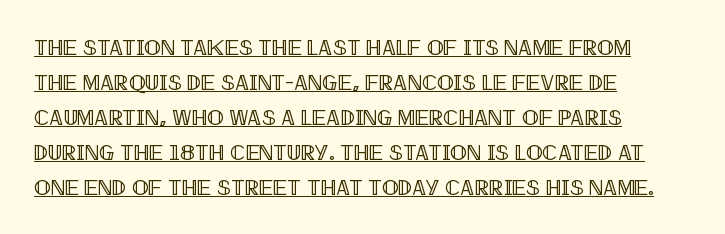
Compared with a centered layout, this one pins lines to the left instead. The space between consecutive lines is moderate. In terms of letterspacing, this is plain default setting. This sample carries an underscore along the baseline area. Does the lettering tilt? It doesn't — this is upright.
